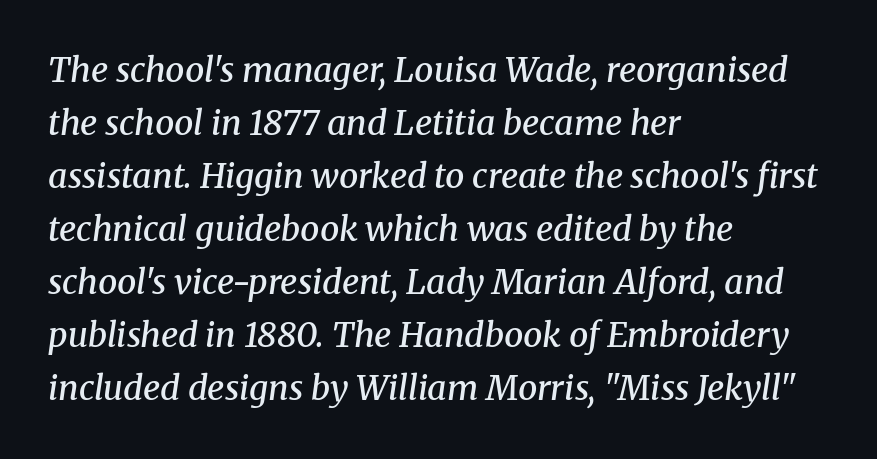
Firm but not heavy-handed strokes: this text is semibold. The characters display serif detailing at their extremities. Varying glyph widths throughout — classic text-font behaviour. The rag falls on the right side of this text block. Compared with typical paragraphs, the rows here are spaced about the same.
